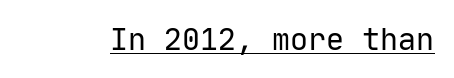
How are the letters spaced? Ordinarily, with no added tracking. A typesetter would mark this as roman, not italic. The letterforms sit at book weight or below. The specimen includes a rule beneath the text block's lines. The face used here is monospaced, like something from a code editor.
